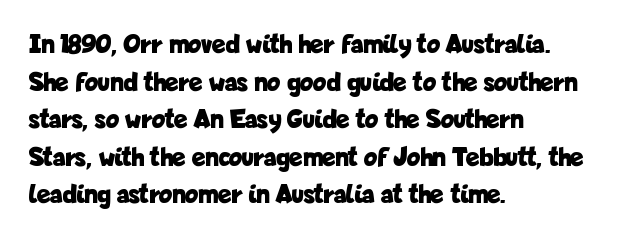
{"serif": "no", "italic": "no", "bold": "yes", "weight": "bold", "width": "condensed", "stroke_contrast": "low", "x_height": "medium", "monospaced": "no", "underline": "no", "align": "left", "line_spacing": "normal", "line_spacing_ratio": 1.34, "letter_spacing": "normal", "letter_spacing_em": 0.0, "glyph_px": 28}
